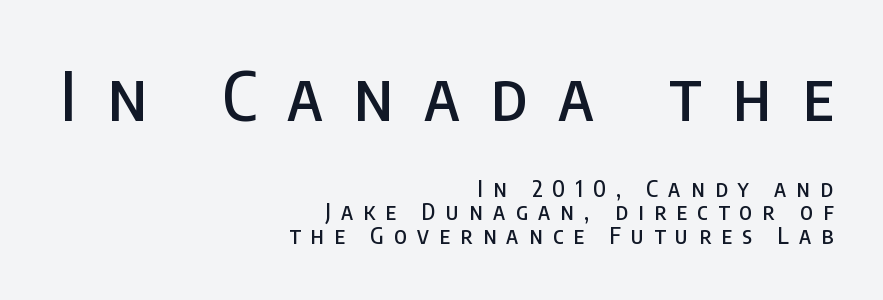
Q: Is the text italic (slanted)? A: No, it is upright.
Q: Is the typeface a serif or a sans-serif typeface? A: Sans-serif.
Q: Is the text underlined? A: No.
Q: How is the paragraph aligned? A: Right-aligned.
Q: Is the spacing between letters normal or unusually wide? A: Unusually wide.
Q: Is the spacing between lines tight, normal or loose? A: Tight.
Q: Which block of text is set in a larger size, the first (top) or the second (bottom)? A: The first (top) one.
Q: Width (condensed, normal, or wide)? A: Condensed.
Q: Stroke contrast? A: Low.
Q: x-height? A: Large.
Q: Monospaced? A: No.
